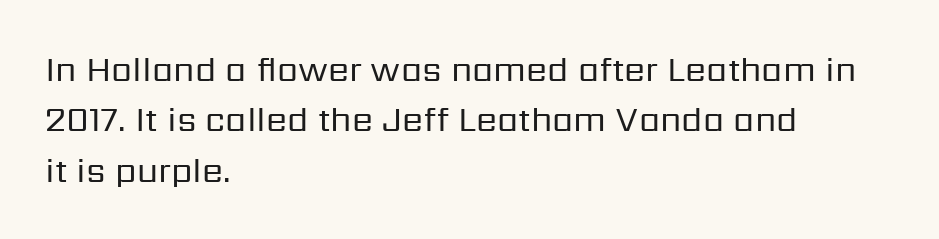
Q: Is the text bold? A: No.
Q: Is the text italic (slanted)? A: No, it is upright.
Q: Is the typeface a serif or a sans-serif typeface? A: Sans-serif.
Q: Is the text underlined? A: No.
Q: How is the paragraph aligned? A: Left-aligned.
Q: Is the spacing between letters normal or unusually wide? A: Normal.
Q: Is the spacing between lines tight, normal or loose? A: Normal.
Q: Width (condensed, normal, or wide)? A: Normal.
Q: Stroke contrast? A: Low.
Q: x-height? A: Medium.
Q: Monospaced? A: No.
